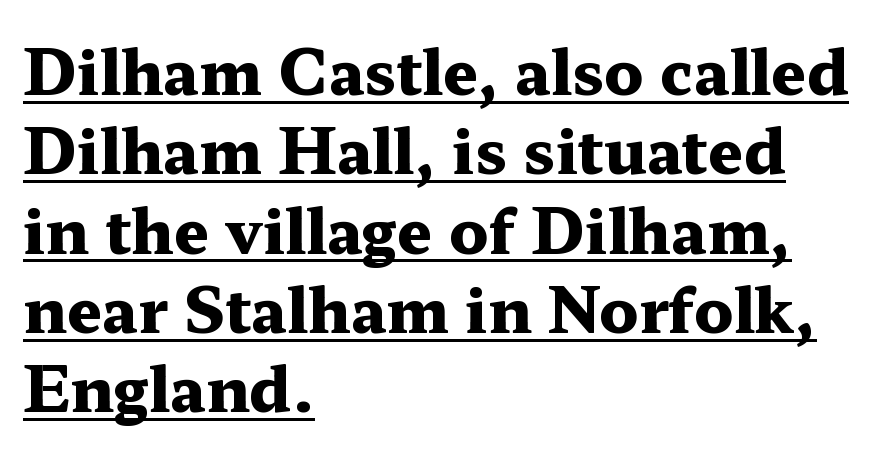
Beneath each row of characters lies a ruled line. Observe the serifs anchoring each vertical stroke in this sample. It's the straight-up-and-down kind of type. The face used here is proportionally spaced, like ordinary book or web type.
